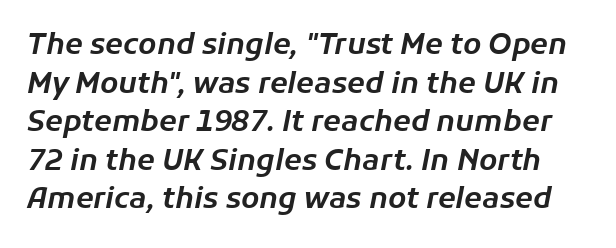
{"italic": "yes", "lean": "right", "slant_degrees": 11, "width": "normal", "stroke_contrast": "low", "x_height": "medium", "monospaced": "no", "underline": "no", "line_spacing": "normal", "line_spacing_ratio": 1.33, "letter_spacing": "normal", "letter_spacing_em": 0.0, "glyph_px": 29}
